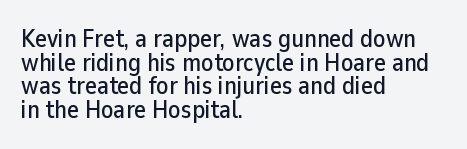
Q: Is the text italic (slanted)? A: No, it is upright.
Q: Is the text underlined? A: No.
Q: How is the paragraph aligned? A: Left-aligned.
Q: Is the spacing between letters normal or unusually wide? A: Normal.
Q: Is the spacing between lines tight, normal or loose? A: Tight.
